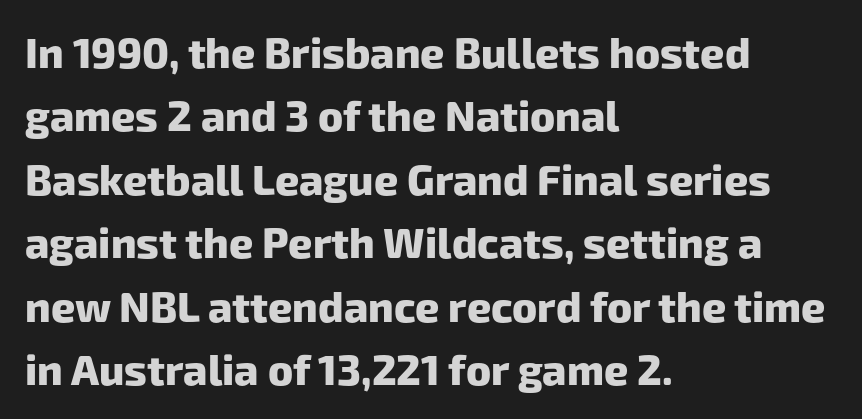
Q: Is the text bold? A: Yes.
Q: Is the typeface a serif or a sans-serif typeface? A: Sans-serif.
Q: Is the text underlined? A: No.
Q: How is the paragraph aligned? A: Left-aligned.
Q: Is the spacing between letters normal or unusually wide? A: Normal.
Q: Is the spacing between lines tight, normal or loose? A: Normal.
Q: Width (condensed, normal, or wide)? A: Normal.
Q: Stroke contrast? A: Low.
Q: x-height? A: Medium.
Q: Monospaced? A: No.
